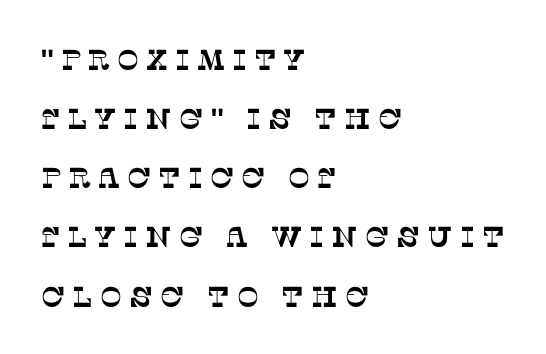
The image shows 29 px serif type; set left-aligned, loose line spacing (2.04x), unusually wide letter spacing (+0.24 em), not underlined; low stroke contrast and a large x-height.
